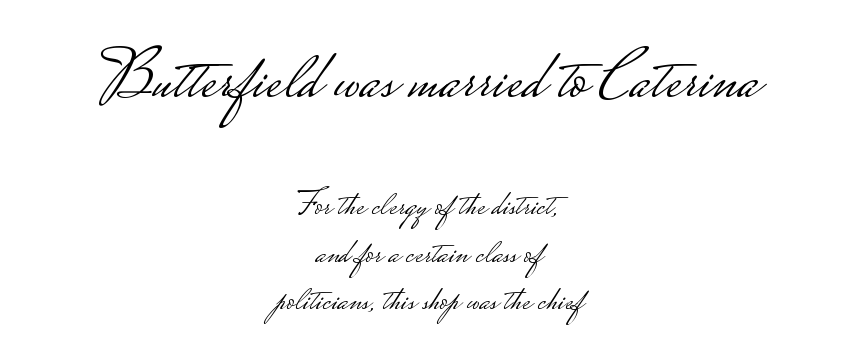
{"serif": "no", "bold": "no", "weight": "light", "width": "wide", "stroke_contrast": "low", "monospaced": "no", "underline": "no", "align": "center", "line_spacing": "normal", "line_spacing_ratio": 1.35, "letter_spacing": "normal", "letter_spacing_em": 0.0, "larger_block": "first", "size_ratio": 2.0, "glyph_px": 70}
